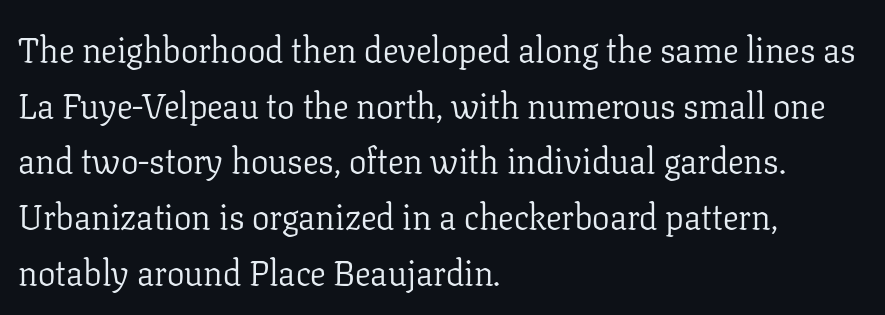
The face looks like a standard text weight, possibly lighter. Alignment: flush left. To sum up the face: it has serifs. The font's upright variant was chosen for this text. Vertical spacing — default. The type is set solid horizontally, with unmodified tracking.
